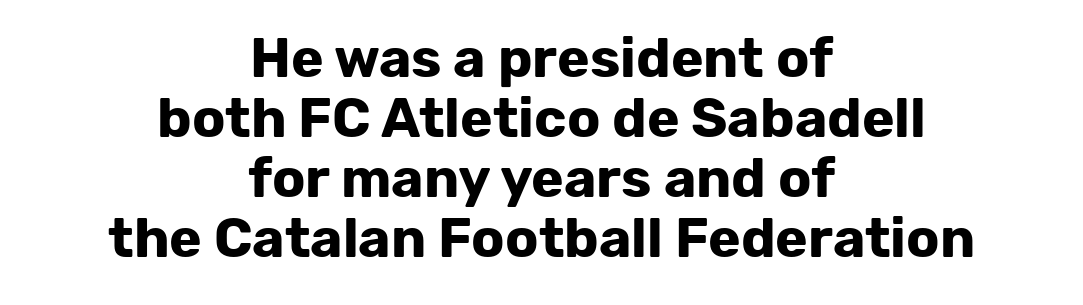
Any mark beneath the type? The region is blank. What's the leading like? Squeezed, with rows nearly overlapping. Each glyph is drawn with heavy, bold strokes. The typography opts for an upright posture over an oblique one. The type is set solid horizontally, with unmodified tracking. You could not count columns in this text — the font is proportionally spaced.
